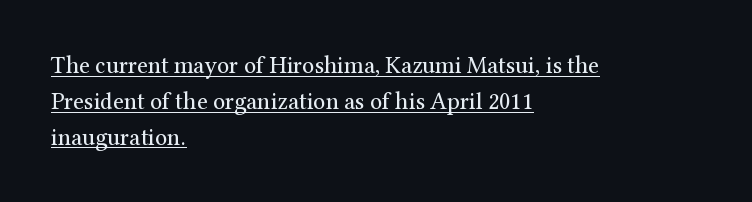
The image shows 24 px text type, upright; set left-aligned, normal line spacing (1.49x), normal letter spacing, underlined.
